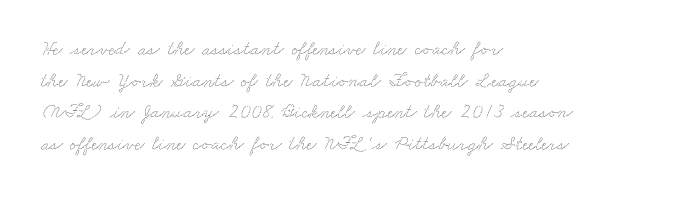
The image shows 20 px text type; set left-aligned, normal line spacing (1.58x), normal letter spacing, not underlined.
